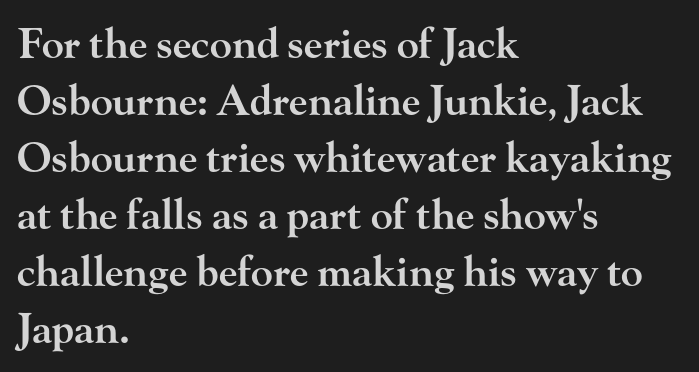
Q: Is the text bold? A: Semi-bold.
Q: Is the text italic (slanted)? A: No, it is upright.
Q: Is the typeface a serif or a sans-serif typeface? A: Serif.
Q: Is the text underlined? A: No.
Q: How is the paragraph aligned? A: Left-aligned.
Q: Is the spacing between letters normal or unusually wide? A: Normal.
Q: Is the spacing between lines tight, normal or loose? A: Normal.
Q: Width (condensed, normal, or wide)? A: Wide.
Q: Stroke contrast? A: High.
Q: x-height? A: Small.
Q: Monospaced? A: No.
